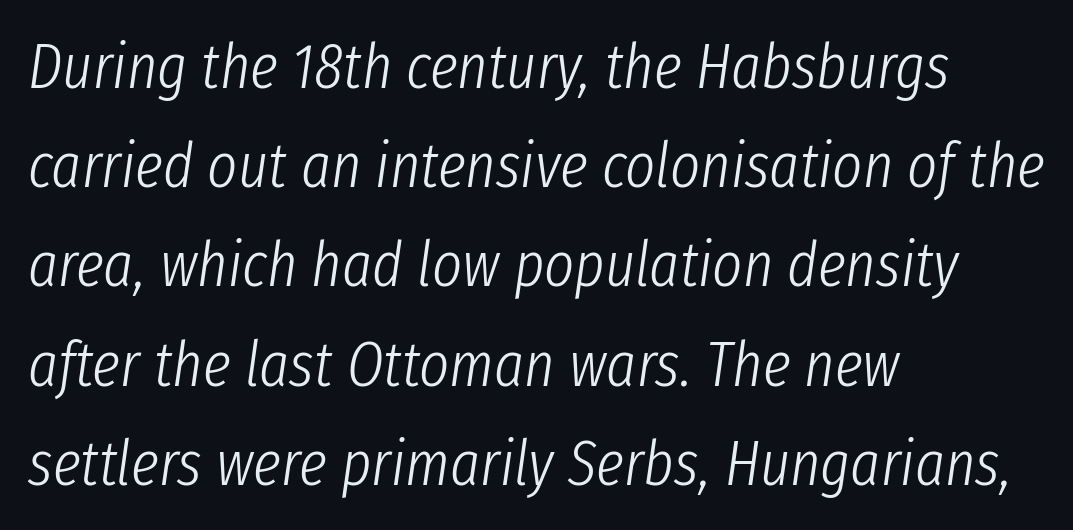
Q: Is the text bold? A: No.
Q: Is the text italic (slanted)? A: Yes, it leans right by about 8 degrees.
Q: Is the text underlined? A: No.
Q: How is the paragraph aligned? A: Left-aligned.
Q: Is the spacing between letters normal or unusually wide? A: Normal.
Q: Is the spacing between lines tight, normal or loose? A: Normal.
Q: Width (condensed, normal, or wide)? A: Condensed.
Q: Stroke contrast? A: Low.
Q: x-height? A: Medium.
Q: Monospaced? A: No.
